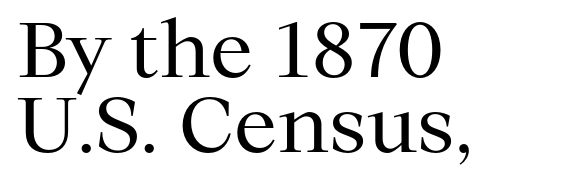
Q: Is the text bold? A: No.
Q: Is the text italic (slanted)? A: No, it is upright.
Q: Is the typeface a serif or a sans-serif typeface? A: Serif.
Q: Is the text underlined? A: No.
Q: How is the paragraph aligned? A: Left-aligned.
Q: Is the spacing between letters normal or unusually wide? A: Normal.
Q: Is the spacing between lines tight, normal or loose? A: Tight.
Q: Width (condensed, normal, or wide)? A: Normal.
Q: Stroke contrast? A: Medium.
Q: x-height? A: Medium.
Q: Monospaced? A: No.
